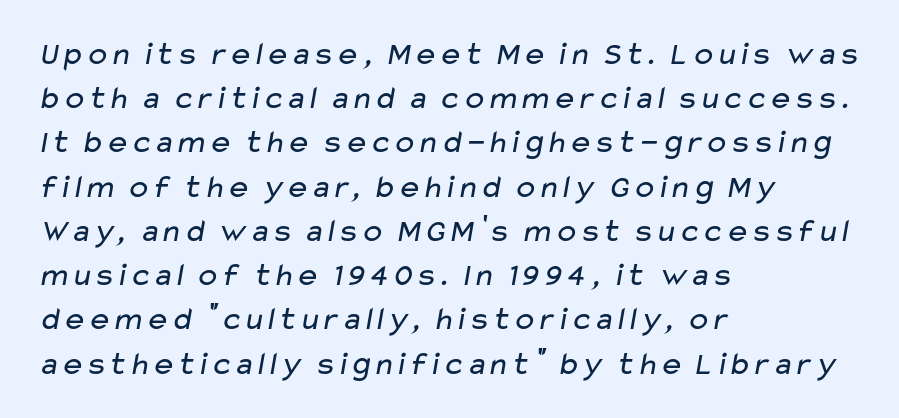
{"serif": "no", "bold": "no", "weight": "regular", "width": "wide", "stroke_contrast": "low", "x_height": "medium", "monospaced": "no", "underline": "no", "align": "left", "line_spacing": "normal", "line_spacing_ratio": 1.34, "letter_spacing": "normal", "letter_spacing_em": 0.0, "glyph_px": 33}
